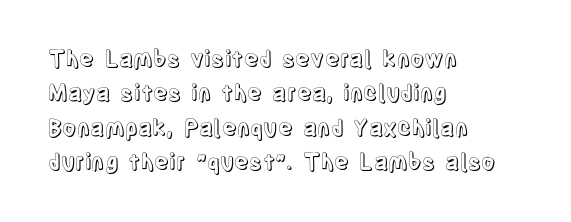
Q: Is the text italic (slanted)? A: No, it is upright.
Q: Is the text underlined? A: No.
Q: How is the paragraph aligned? A: Left-aligned.
Q: Is the spacing between letters normal or unusually wide? A: Normal.
Q: Is the spacing between lines tight, normal or loose? A: Normal.
